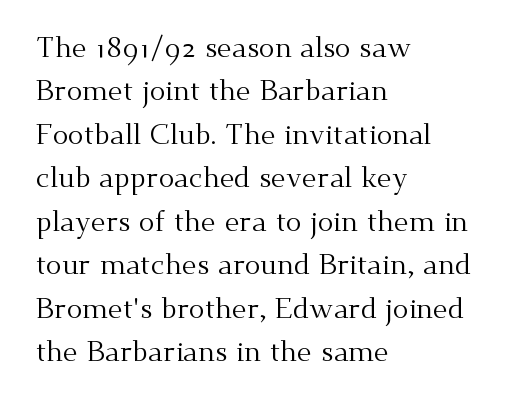
The face used here is rendered with its standard letterfit. Line beginnings align vertically; line endings do not. Think of a printed novel: that variable character pitch is what you see here. Font category for this specimen: serif. The letters look calm and open, with moderate or lighter stems. How would I describe the line gaps? Plain and ordinary.
